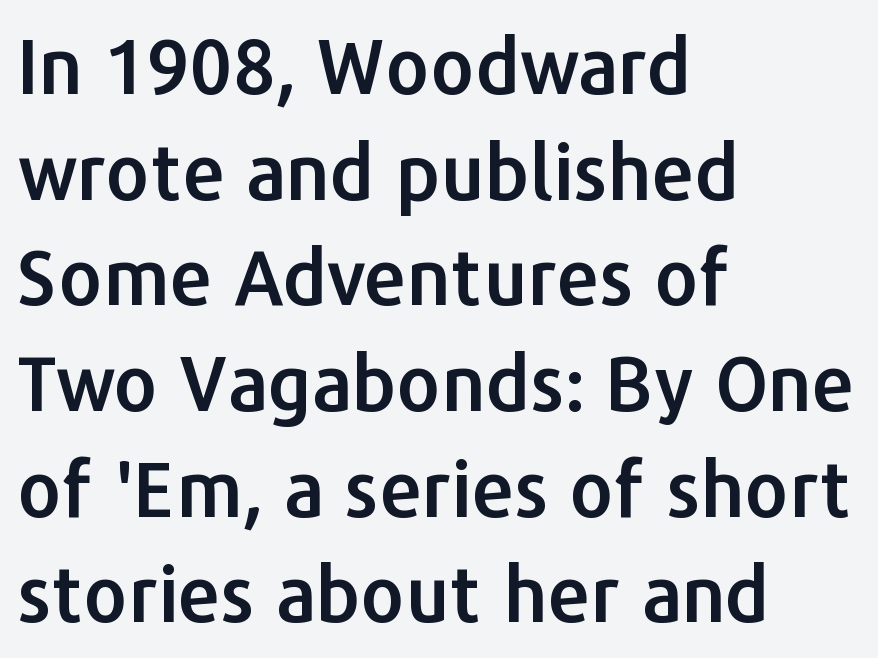
{"serif": "no", "italic": "no", "width": "normal", "stroke_contrast": "low", "x_height": "medium", "monospaced": "no", "underline": "no", "align": "left", "line_spacing": "normal", "line_spacing_ratio": 1.39, "letter_spacing": "normal", "letter_spacing_em": 0.0, "glyph_px": 76}
